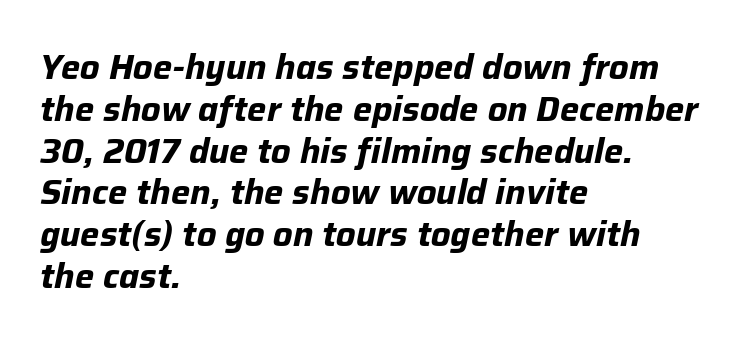
The image shows 34 px bold type, italic (leaning right); set left-aligned, line spacing 1.23x, normal letter spacing, not underlined; low stroke contrast and a medium x-height.
